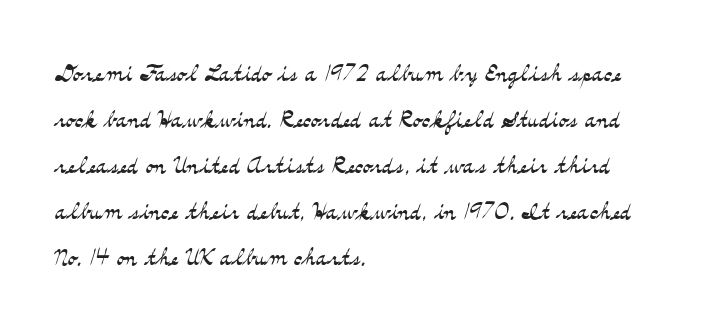
Q: Is the text bold? A: No.
Q: Is the text italic (slanted)? A: Yes.
Q: Is the typeface a serif or a sans-serif typeface? A: Serif.
Q: Is the text underlined? A: No.
Q: How is the paragraph aligned? A: Left-aligned.
Q: Is the spacing between letters normal or unusually wide? A: Normal.
Q: Is the spacing between lines tight, normal or loose? A: Normal.
Q: Width (condensed, normal, or wide)? A: Wide.
Q: Stroke contrast? A: Medium.
Q: x-height? A: Small.
Q: Monospaced? A: No.
